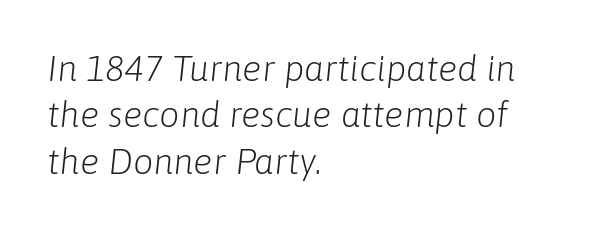
Q: Is the text bold? A: No.
Q: Is the text italic (slanted)? A: Yes, it leans right by about 6 degrees.
Q: Is the text underlined? A: No.
Q: How is the paragraph aligned? A: Left-aligned.
Q: Is the spacing between letters normal or unusually wide? A: Normal.
Q: Is the spacing between lines tight, normal or loose? A: Normal.
Q: Width (condensed, normal, or wide)? A: Normal.
Q: Stroke contrast? A: Low.
Q: x-height? A: Medium.
Q: Monospaced? A: No.
